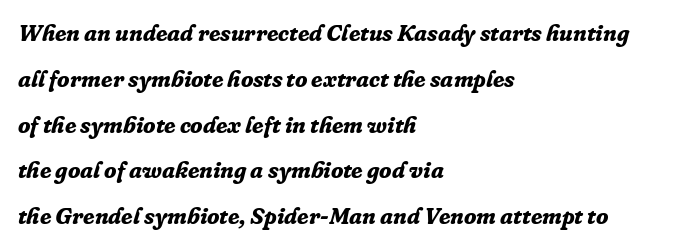
What stands out about the letter spacing? Nothing — it is the standard amount. As a designer I'd log this as weight 700, bold. Yep, that's italic — everything's leaning. The vertical gap from one line to the next is large.
